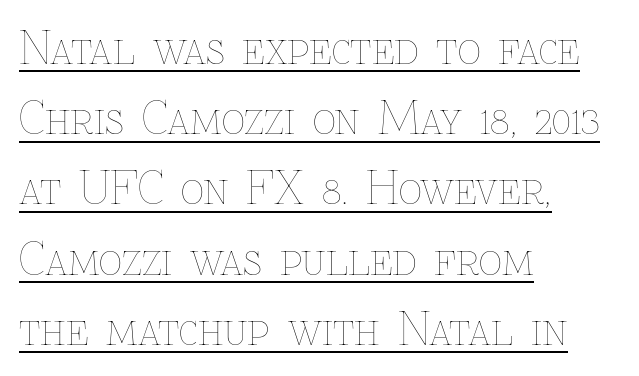
Character widths vary here, with narrow letters taking less room than wide ones. Horizontal alignment here is leftward, the default for most running prose. This sample uses plain, unmodified letter spacing. Baseline-to-baseline distance is the conventional proportion of letter height. The typesetter has applied underlining to the passage shown.
